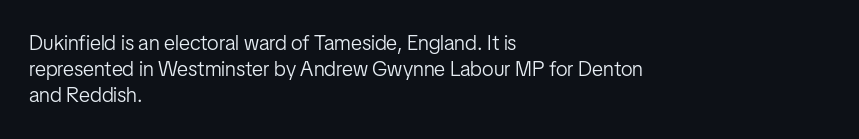
Q: Is the text bold? A: No.
Q: Is the text italic (slanted)? A: No, it is upright.
Q: Is the text underlined? A: No.
Q: How is the paragraph aligned? A: Left-aligned.
Q: Is the spacing between letters normal or unusually wide? A: Normal.
Q: Is the spacing between lines tight, normal or loose? A: Normal.
